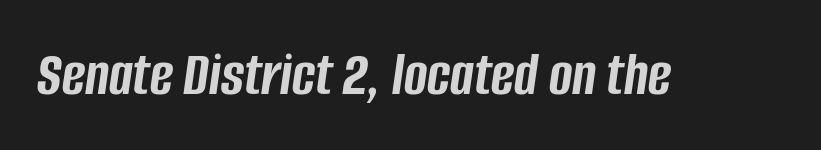
{"italic": "yes", "lean": "right", "slant_degrees": 8, "bold": "yes", "weight": "semibold", "width": "condensed", "stroke_contrast": "low", "x_height": "large", "monospaced": "no", "underline": "no", "letter_spacing": "normal", "letter_spacing_em": 0.0, "glyph_px": 63}
